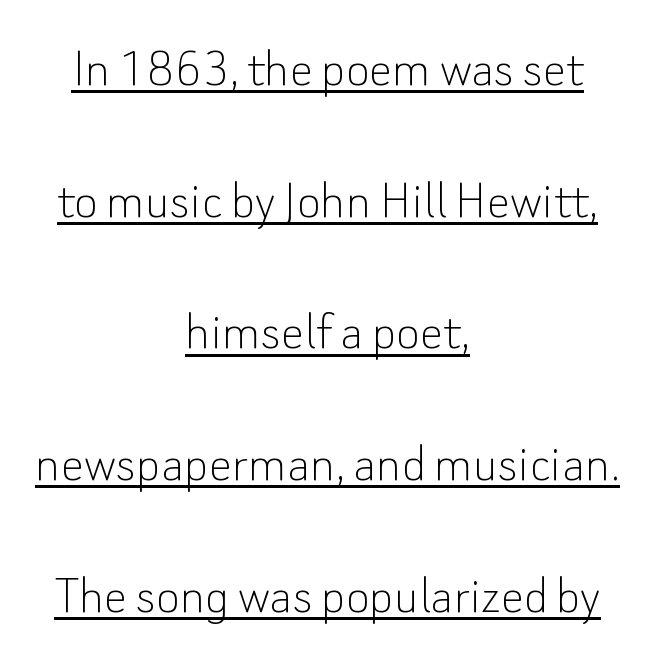
Q: Is the text bold? A: No.
Q: Is the text italic (slanted)? A: No, it is upright.
Q: Is the typeface a serif or a sans-serif typeface? A: Sans-serif.
Q: Is the text underlined? A: Yes.
Q: How is the paragraph aligned? A: Centered.
Q: Is the spacing between letters normal or unusually wide? A: Normal.
Q: Is the spacing between lines tight, normal or loose? A: Loose.
Q: Width (condensed, normal, or wide)? A: Normal.
Q: Stroke contrast? A: Low.
Q: x-height? A: Small.
Q: Monospaced? A: No.
